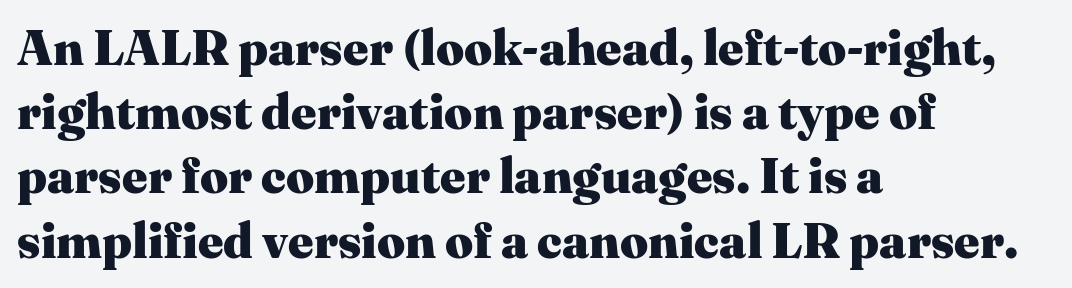
I'd call this a serif setting — the letters wear small feet. Is this a fixed-width face? No — the glyphs have proportional, varying widths. Each row of text sits above clean, open space. Tracking here is standard; glyphs follow each other at the usual distance.
